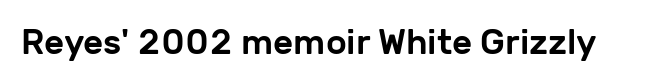
The words here are not underlined. Posture: upright roman. Each letter's strokes conclude bluntly, with no projecting serifs. Spacing between characters is what you'd get straight out of the box.
